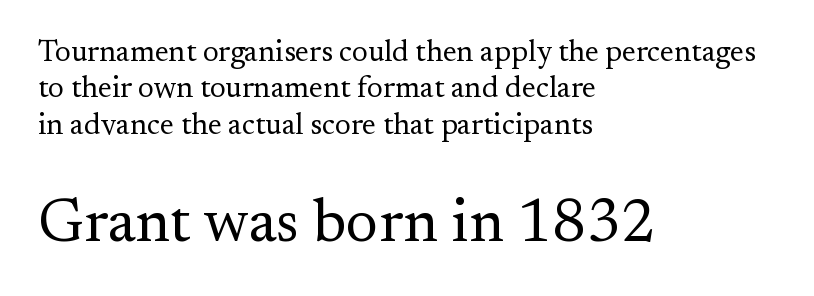
Q: Is the text bold? A: No.
Q: Is the text italic (slanted)? A: No, it is upright.
Q: Is the typeface a serif or a sans-serif typeface? A: Serif.
Q: Is the text underlined? A: No.
Q: How is the paragraph aligned? A: Left-aligned.
Q: Is the spacing between letters normal or unusually wide? A: Normal.
Q: Which block of text is set in a larger size, the first (top) or the second (bottom)? A: The second (bottom) one.
Q: Width (condensed, normal, or wide)? A: Normal.
Q: Stroke contrast? A: Medium.
Q: x-height? A: Small.
Q: Monospaced? A: No.
